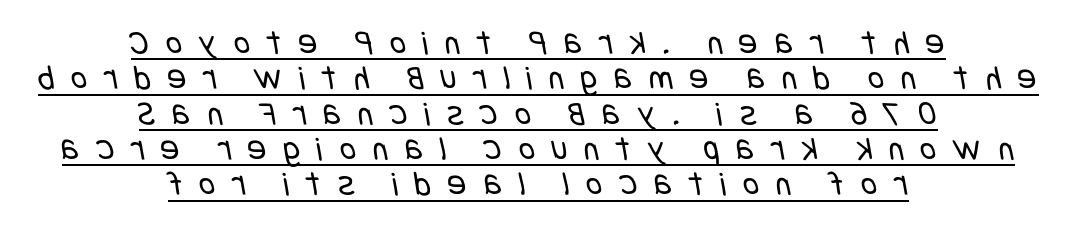
In terms of leading, this rendering errs on the cramped side. Ink coverage per letter is moderate at most. A typesetter would call this heavily tracked-out type. Stroke terminals: plain, sans-serif. Glance below the letters and you will spot a drawn line. The lines in this sample share a center point and differ in where they start and stop.
